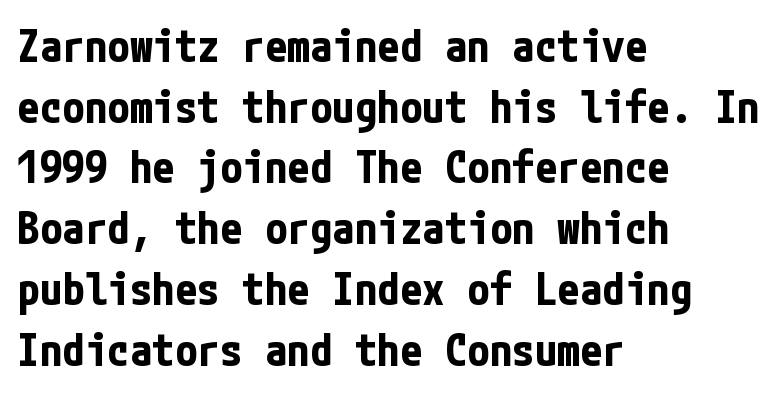
{"serif": "no", "italic": "no", "bold": "yes", "weight": "bold", "width": "condensed", "stroke_contrast": "low", "x_height": "medium", "underline": "no", "align": "left", "line_spacing": "normal", "line_spacing_ratio": 1.35, "letter_spacing": "normal", "letter_spacing_em": 0.0, "glyph_px": 45}
